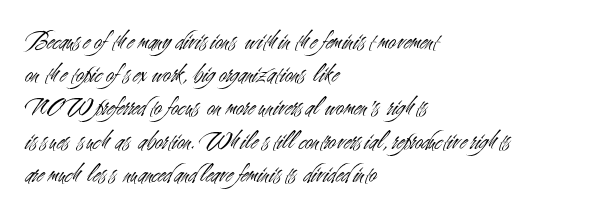
{"bold": "no", "underline": "no", "align": "left", "line_spacing_ratio": 1.23, "letter_spacing": "normal", "letter_spacing_em": 0.0, "glyph_px": 27}
